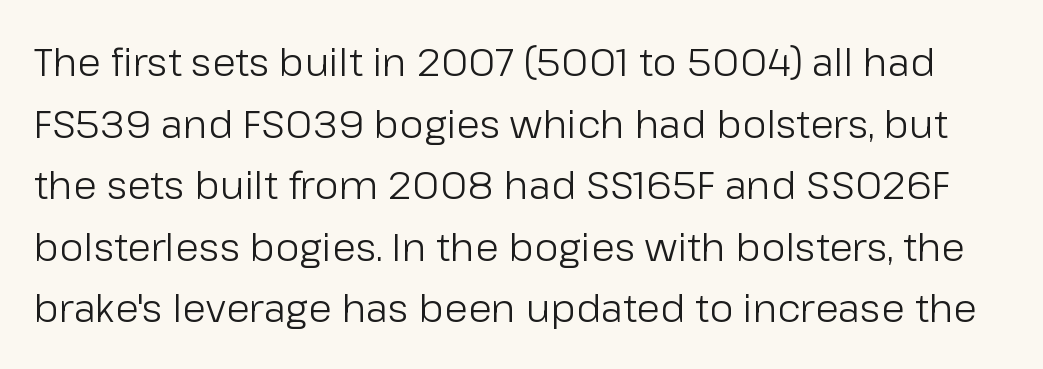
The image shows 39 px light sans-serif type, upright; set normal line spacing (1.58x), normal letter spacing, not underlined; low stroke contrast and a medium x-height.
